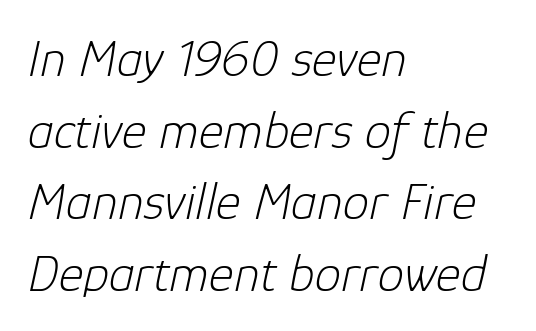
Q: Is the text bold? A: No.
Q: Is the text italic (slanted)? A: Yes, it leans right by about 12 degrees.
Q: Is the text underlined? A: No.
Q: How is the paragraph aligned? A: Left-aligned.
Q: Is the spacing between letters normal or unusually wide? A: Normal.
Q: Is the spacing between lines tight, normal or loose? A: Normal.
Q: Width (condensed, normal, or wide)? A: Normal.
Q: Stroke contrast? A: Low.
Q: x-height? A: Medium.
Q: Monospaced? A: No.
